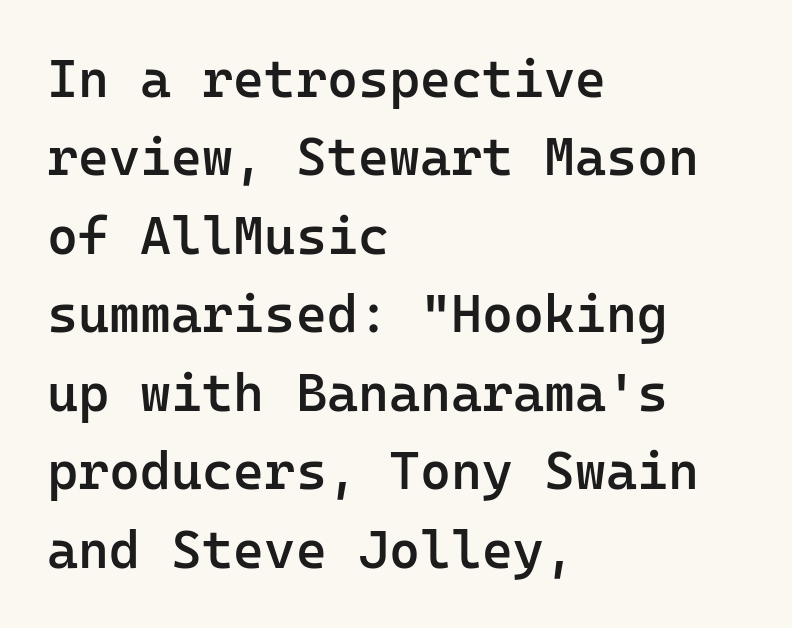
{"serif": "no", "italic": "no", "bold": "semi", "weight": "semibold", "width": "normal", "stroke_contrast": "low", "x_height": "medium", "monospaced": "yes", "underline": "no", "align": "left", "line_spacing": "normal", "line_spacing_ratio": 1.48, "letter_spacing": "normal", "letter_spacing_em": 0.0, "glyph_px": 53}
